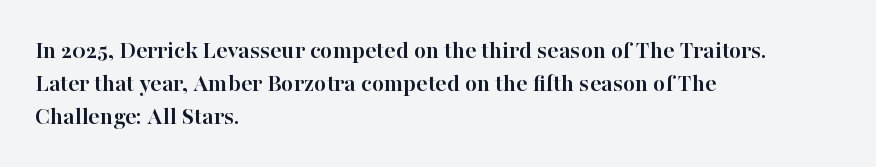
The image shows 25 px bold type, upright; set left-aligned, normal line spacing (1.32x), normal letter spacing, not underlined.
